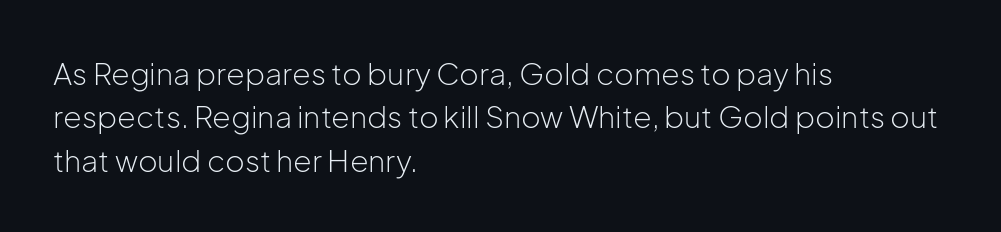
Q: Is the text bold? A: No.
Q: Is the text italic (slanted)? A: No, it is upright.
Q: Is the typeface a serif or a sans-serif typeface? A: Sans-serif.
Q: Is the text underlined? A: No.
Q: How is the paragraph aligned? A: Left-aligned.
Q: Is the spacing between letters normal or unusually wide? A: Normal.
Q: Is the spacing between lines tight, normal or loose? A: Normal.
Q: Width (condensed, normal, or wide)? A: Normal.
Q: Stroke contrast? A: Low.
Q: x-height? A: Medium.
Q: Monospaced? A: No.
